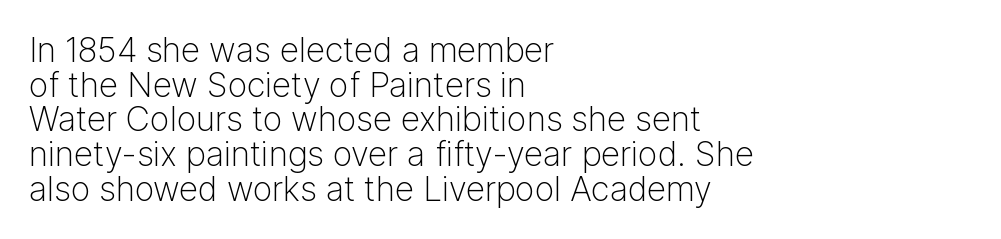
{"serif": "no", "italic": "no", "bold": "no", "weight": "light", "width": "normal", "stroke_contrast": "low", "x_height": "medium", "monospaced": "no", "underline": "no", "align": "left", "line_spacing": "tight", "line_spacing_ratio": 1.02, "letter_spacing": "normal", "letter_spacing_em": 0.0, "glyph_px": 34}
